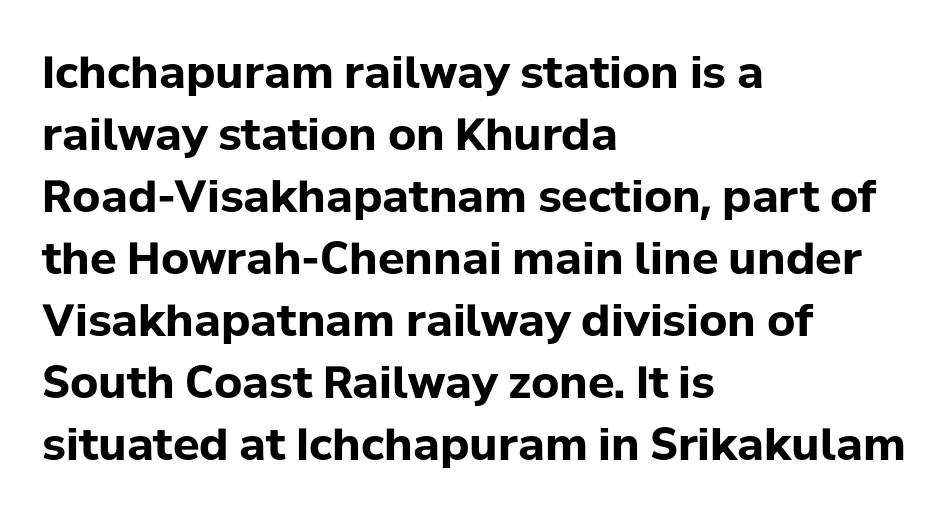
A full-strength bold gives these letters their thick strokes. The font's upright variant was chosen for this text. Type without underlining. Think of a printed novel: that variable character pitch is what you see here. The paragraph has a hard left edge and a soft right edge.
